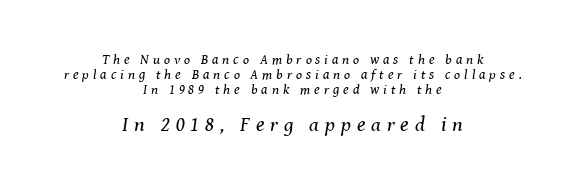
{"italic": "yes", "lean": "right", "slant_degrees": 8, "bold": "no", "underline": "no", "align": "center", "line_spacing": "tight", "line_spacing_ratio": 1.06, "letter_spacing": "wide", "letter_spacing_em": 0.28, "larger_block": "second", "size_ratio": 1.5, "glyph_px": 21}
